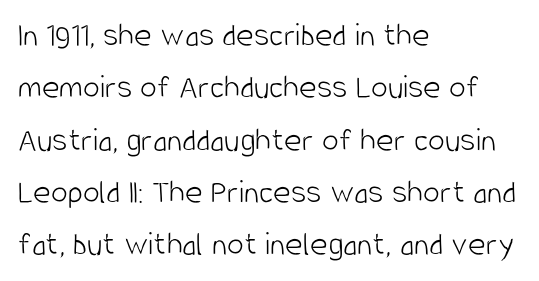
Q: Is the text bold? A: No.
Q: Is the text italic (slanted)? A: No, it is upright.
Q: Is the typeface a serif or a sans-serif typeface? A: Sans-serif.
Q: Is the text underlined? A: No.
Q: How is the paragraph aligned? A: Left-aligned.
Q: Is the spacing between letters normal or unusually wide? A: Normal.
Q: Is the spacing between lines tight, normal or loose? A: Normal.
Q: Width (condensed, normal, or wide)? A: Condensed.
Q: Stroke contrast? A: Low.
Q: x-height? A: Large.
Q: Monospaced? A: No.
